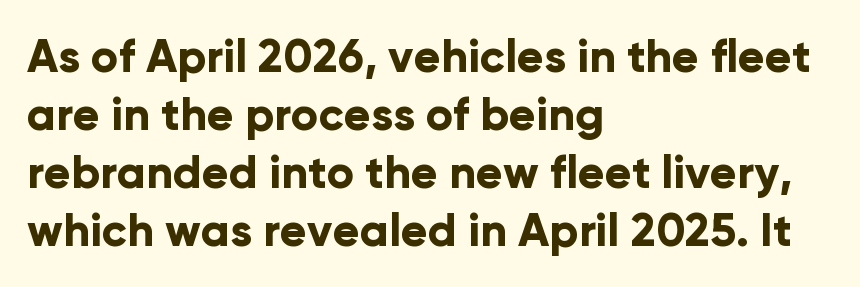
Q: Is the text bold? A: Yes.
Q: Is the text italic (slanted)? A: No, it is upright.
Q: Is the typeface a serif or a sans-serif typeface? A: Sans-serif.
Q: Is the text underlined? A: No.
Q: How is the paragraph aligned? A: Left-aligned.
Q: Is the spacing between letters normal or unusually wide? A: Normal.
Q: Is the spacing between lines tight, normal or loose? A: Normal.
Q: Width (condensed, normal, or wide)? A: Normal.
Q: Stroke contrast? A: Low.
Q: x-height? A: Medium.
Q: Monospaced? A: No.
